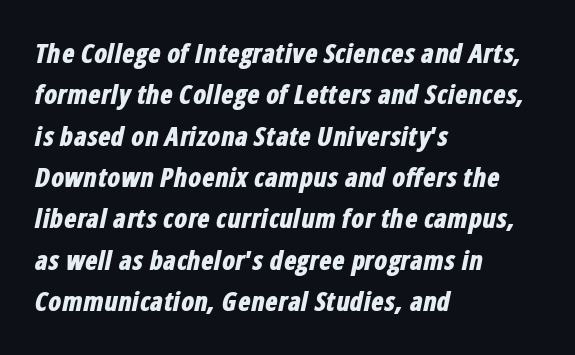
{"italic": "yes", "lean": "right", "slant_degrees": 12, "bold": "yes", "underline": "no", "align": "left", "line_spacing": "normal", "line_spacing_ratio": 1.59, "letter_spacing": "normal", "letter_spacing_em": 0.0, "glyph_px": 26}
